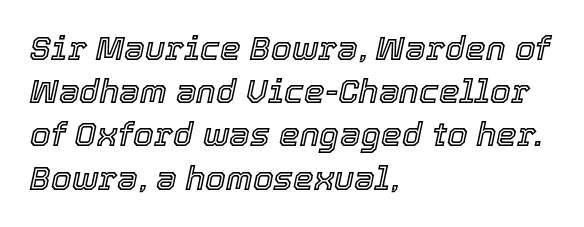
Q: Is the text italic (slanted)? A: Yes, it leans right by about 12 degrees.
Q: Is the text underlined? A: No.
Q: How is the paragraph aligned? A: Left-aligned.
Q: Is the spacing between letters normal or unusually wide? A: Normal.
Q: Is the spacing between lines tight, normal or loose? A: Normal.
Q: Width (condensed, normal, or wide)? A: Normal.
Q: x-height? A: Medium.
Q: Monospaced? A: No.
